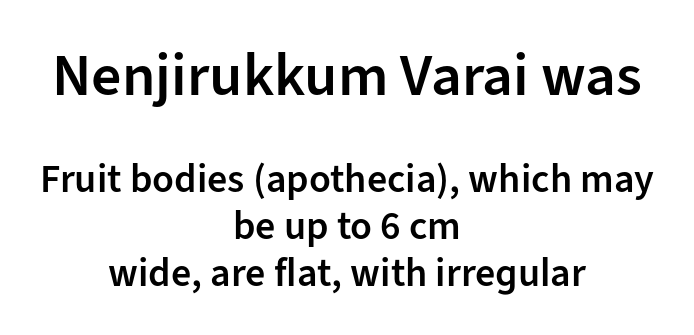
Grotesque or geometric, the face here clearly has no serifs. The letters stand straight up with perfectly vertical stems. The upper block of text is set noticeably larger than the block beneath it. The strokes are fattened partway — semibold, not bold.
